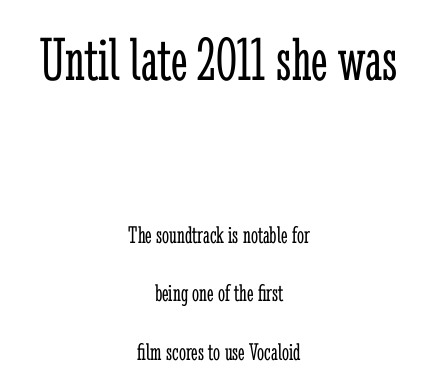
The image shows 63 px light, condensed serif type, upright; set centered, loose line spacing (2.33x), normal letter spacing, not underlined; the first (top) block is 2.52x larger; low stroke contrast and a medium x-height.
